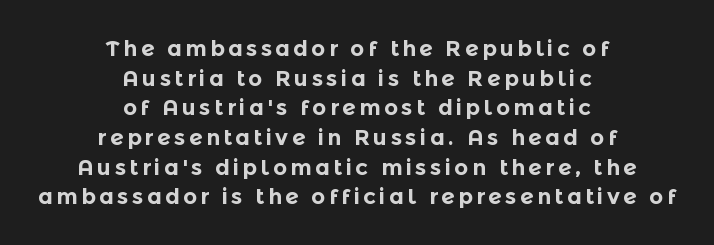
Q: Is the text bold? A: Yes.
Q: Is the text italic (slanted)? A: No, it is upright.
Q: Is the text underlined? A: No.
Q: How is the paragraph aligned? A: Centered.
Q: Is the spacing between lines tight, normal or loose? A: Normal.
